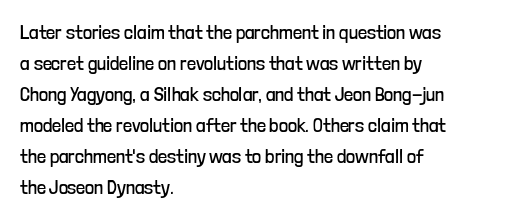
Q: Is the text bold? A: No.
Q: Is the text italic (slanted)? A: No, it is upright.
Q: Is the text underlined? A: No.
Q: How is the paragraph aligned? A: Left-aligned.
Q: Is the spacing between letters normal or unusually wide? A: Normal.
Q: Is the spacing between lines tight, normal or loose? A: Normal.
